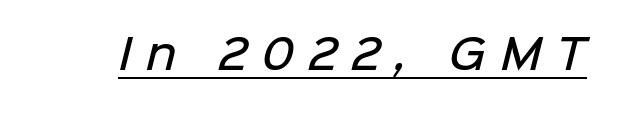
The glyphs have the mass of a demibold cut, below bold. Glyph-to-glyph distance is far greater than everyday printed text. You can see a thin bar hugging the bottom of the glyphs. These lines are rendered in a variable-pitch font. Each letter's strokes conclude bluntly, with no projecting serifs.
